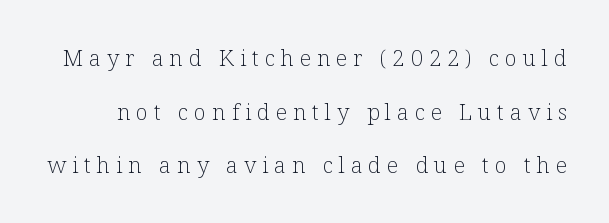
Q: Is the text bold? A: No.
Q: Is the text italic (slanted)? A: No, it is upright.
Q: Is the text underlined? A: No.
Q: Is the spacing between letters normal or unusually wide? A: Unusually wide.
Q: Is the spacing between lines tight, normal or loose? A: Loose.
